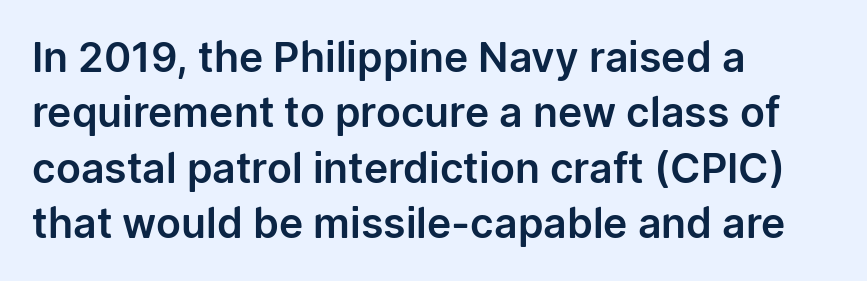
The image shows 41 px sans-serif type, upright; set left-aligned, normal line spacing (1.35x), normal letter spacing, not underlined; low stroke contrast and a medium x-height.
